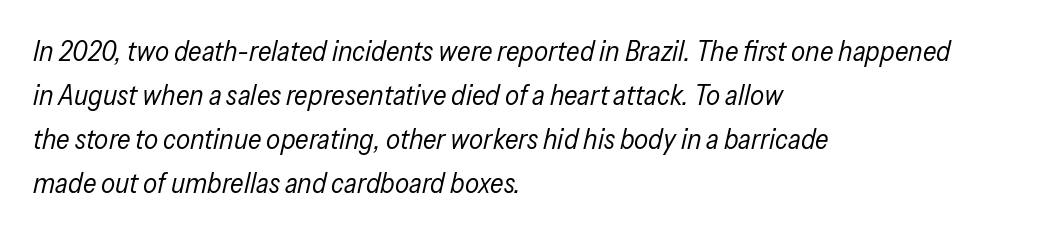
{"italic": "yes", "lean": "right", "slant_degrees": 13, "bold": "no", "weight": "regular", "width": "condensed", "stroke_contrast": "low", "x_height": "medium", "monospaced": "no", "underline": "no", "align": "left", "line_spacing": "normal", "line_spacing_ratio": 1.57, "letter_spacing": "normal", "letter_spacing_em": 0.0, "glyph_px": 28}
